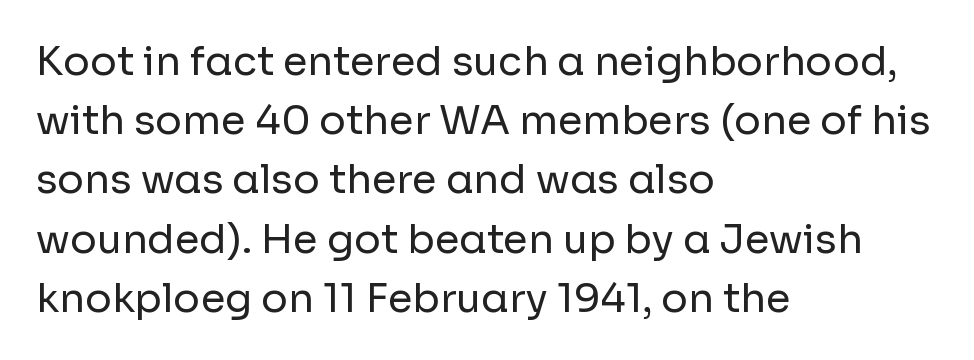
Q: Is the text bold? A: No.
Q: Is the text italic (slanted)? A: No, it is upright.
Q: Is the typeface a serif or a sans-serif typeface? A: Sans-serif.
Q: Is the text underlined? A: No.
Q: How is the paragraph aligned? A: Left-aligned.
Q: Is the spacing between letters normal or unusually wide? A: Normal.
Q: Is the spacing between lines tight, normal or loose? A: Normal.
Q: Width (condensed, normal, or wide)? A: Normal.
Q: Stroke contrast? A: Low.
Q: x-height? A: Medium.
Q: Monospaced? A: No.
